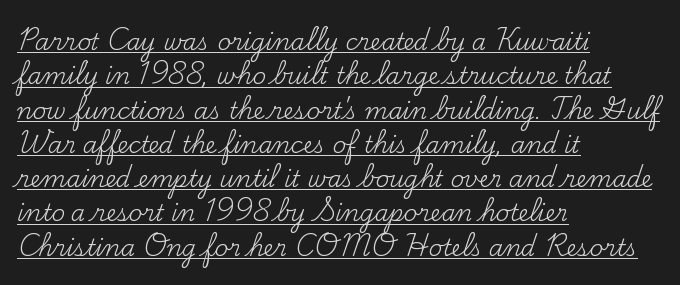
Is the block centered? No — it sits flush against the left margin. No chunkiness to these letters — they're not bold. Students, observe: this is what conventionally led text looks like. Quick note: underline on. How are the letters spaced? Ordinarily, with no added tracking.
